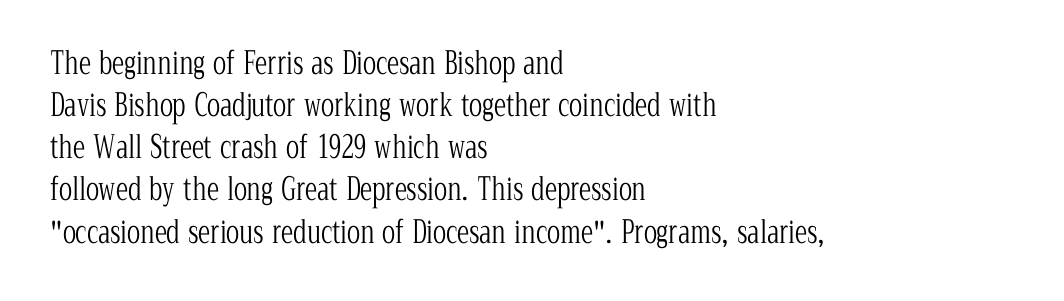
Does the lettering tilt? It doesn't — this is upright. Classification — serif. The rendering anchors every line to the left-hand side. Stems and bowls with no extra thickness — not bold. Does the leading feel generous? No, just average.
